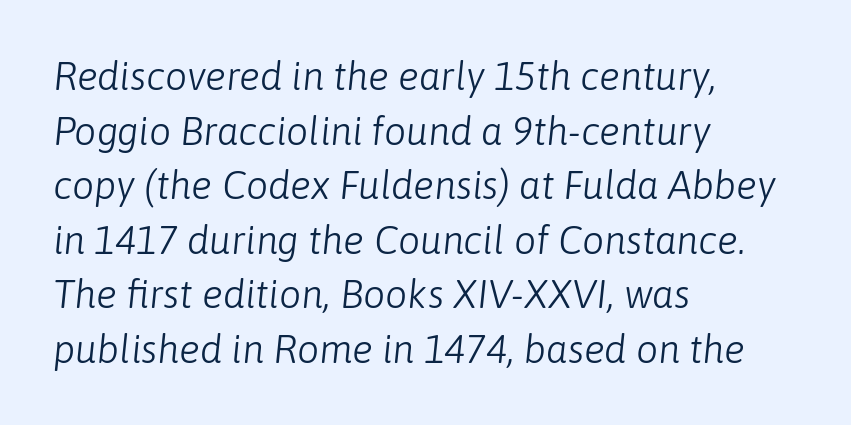
{"italic": "yes", "lean": "right", "slant_degrees": 6, "bold": "no", "weight": "light", "width": "normal", "stroke_contrast": "low", "x_height": "medium", "monospaced": "no", "underline": "no", "align": "left", "line_spacing": "normal", "line_spacing_ratio": 1.4, "letter_spacing": "normal", "letter_spacing_em": 0.0, "glyph_px": 39}
